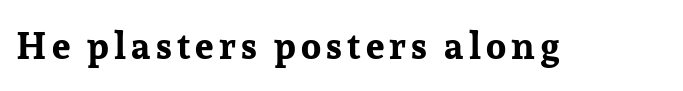
Q: Is the text bold? A: Yes.
Q: Is the text italic (slanted)? A: No, it is upright.
Q: Is the typeface a serif or a sans-serif typeface? A: Serif.
Q: Is the text underlined? A: No.
Q: Width (condensed, normal, or wide)? A: Normal.
Q: Stroke contrast? A: Low.
Q: x-height? A: Medium.
Q: Monospaced? A: No.
